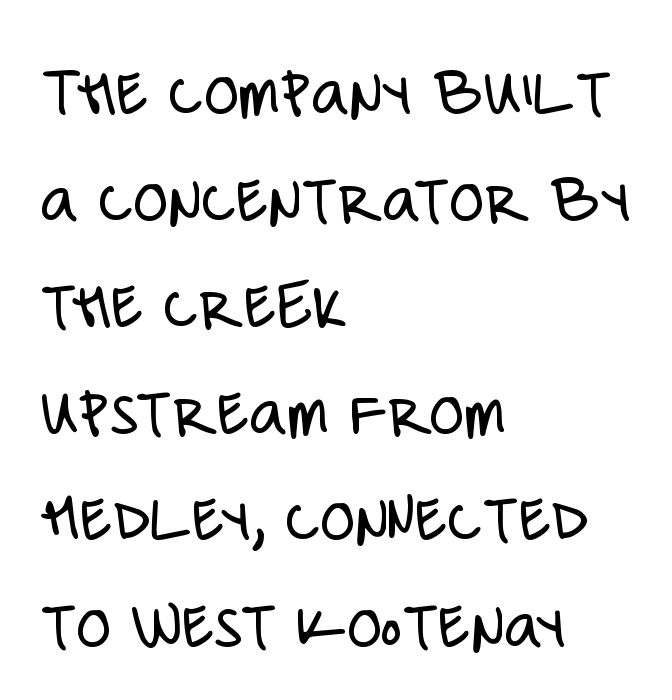
To sum up the face: it is a sans, with no serifs. Horizontally, the lines are justified to the leading edge only. Words appear dense and cohesive because spacing is normal. Unmarked baselines from the first word to the last.
